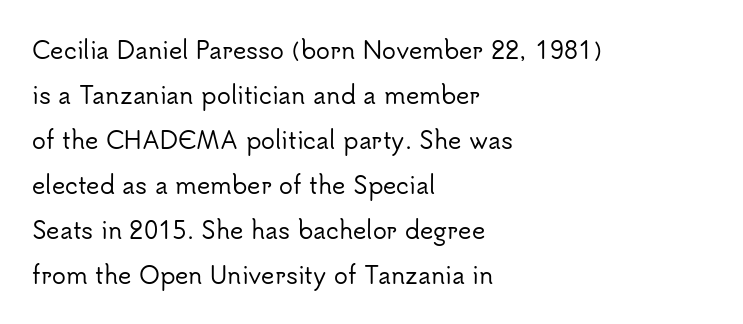
The image shows 23 px text type, upright; set left-aligned, loose line spacing (1.96x), normal letter spacing, not underlined.
